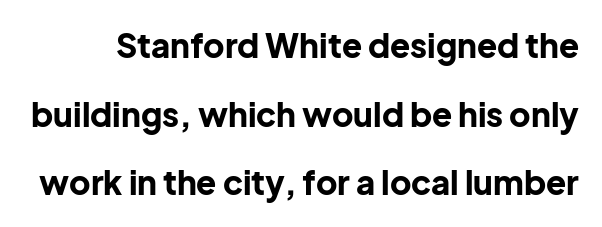
The image shows 33 px bold sans-serif type, upright; set loose line spacing (2.08x), normal letter spacing, not underlined; low stroke contrast and a medium x-height.
